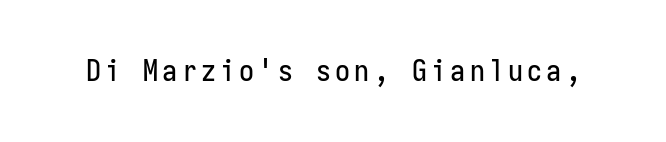
{"serif": "no", "italic": "no", "width": "condensed", "stroke_contrast": "low", "x_height": "medium", "monospaced": "yes", "underline": "no", "glyph_px": 30}
